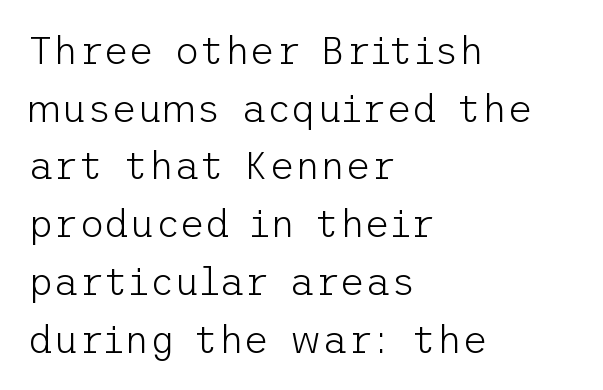
Q: Is the text bold? A: No.
Q: Is the text italic (slanted)? A: No, it is upright.
Q: Is the typeface a serif or a sans-serif typeface? A: Sans-serif.
Q: Is the text underlined? A: No.
Q: How is the paragraph aligned? A: Left-aligned.
Q: Is the spacing between letters normal or unusually wide? A: Normal.
Q: Is the spacing between lines tight, normal or loose? A: Normal.
Q: Width (condensed, normal, or wide)? A: Normal.
Q: Stroke contrast? A: Low.
Q: x-height? A: Medium.
